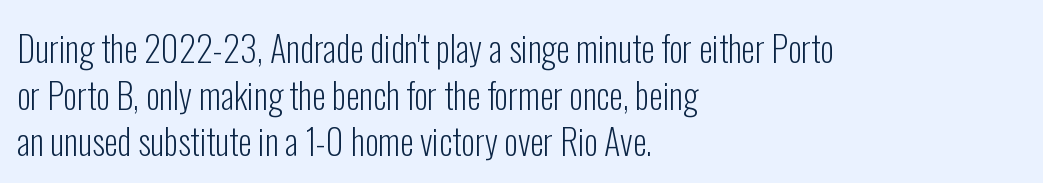
{"serif": "no", "italic": "no", "bold": "no", "weight": "light", "width": "condensed", "stroke_contrast": "low", "x_height": "medium", "monospaced": "no", "underline": "no", "align": "left", "line_spacing": "normal", "line_spacing_ratio": 1.33, "letter_spacing": "normal", "letter_spacing_em": 0.0, "glyph_px": 35}
